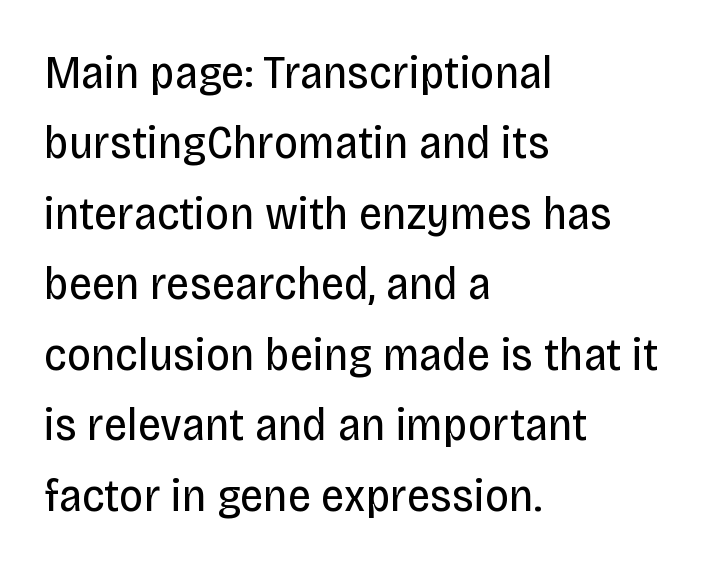
The image shows 47 px regular-weight, condensed sans-serif type, upright; set left-aligned, normal line spacing (1.5x), normal letter spacing, not underlined; low stroke contrast and a large x-height.
